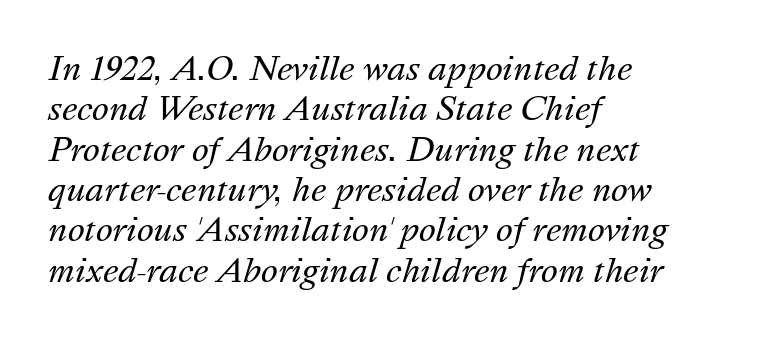
{"italic": "yes", "lean": "right", "slant_degrees": 16, "bold": "no", "weight": "regular", "width": "normal", "stroke_contrast": "medium", "x_height": "medium", "monospaced": "no", "underline": "no", "align": "left", "line_spacing": "normal", "line_spacing_ratio": 1.26, "letter_spacing": "normal", "letter_spacing_em": 0.0, "glyph_px": 32}
